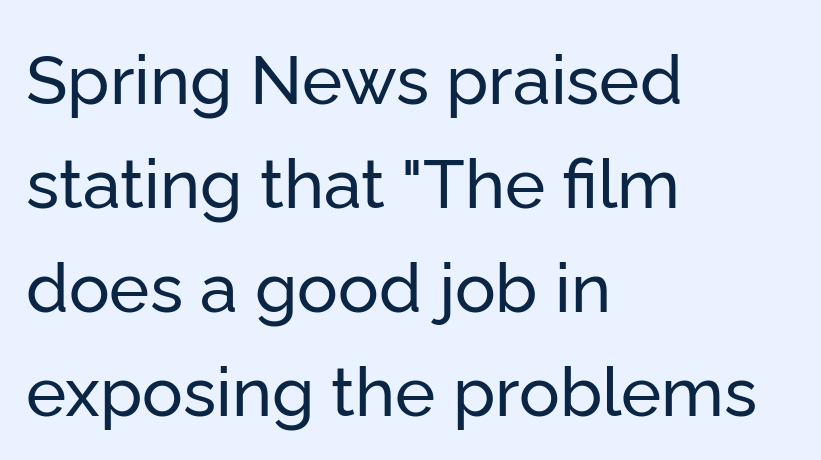
Is this a fixed-width face? No — the glyphs have proportional, varying widths. The lines sit at an ordinary, default distance from one another. The text block is weighted toward the left margin, trailing off unevenly rightward. Quick note: underline off. In terms of letterform style, serifs are entirely absent. This is the regular roman posture of the typeface.
